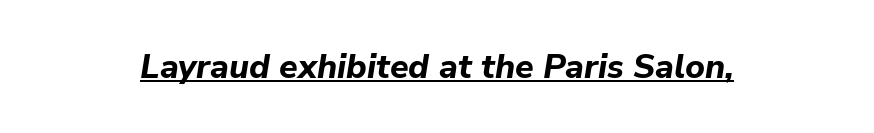
The tracking reads as untouched default to a designer's eye. Quick note: underline on. If you drew a line through each stem, it would be angled. These lines are rendered in a variable-pitch font. Thick stems and heavy bowls — unmistakably bold.
